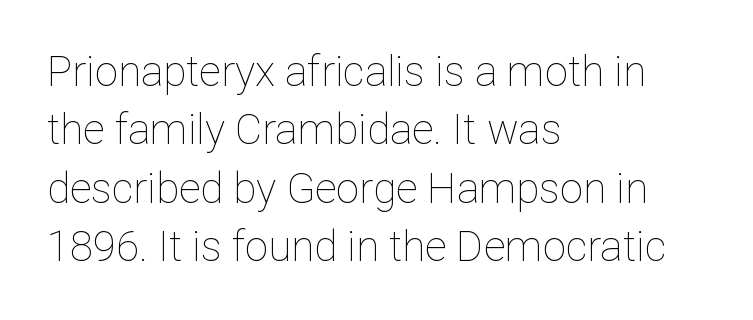
The image shows 42 px thin type, upright; set left-aligned, normal line spacing (1.39x), normal letter spacing, not underlined; low stroke contrast and a medium x-height.
